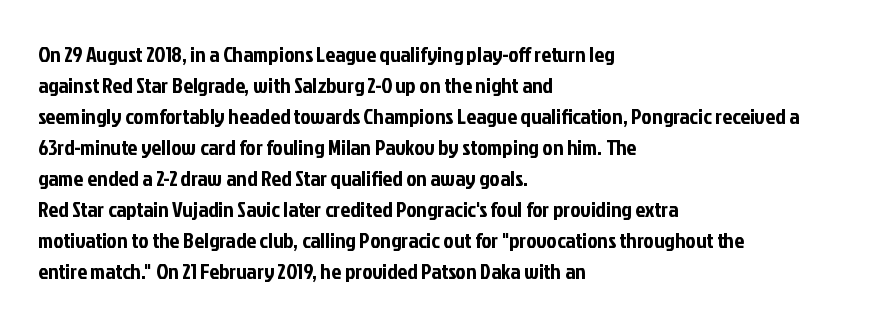
{"italic": "no", "underline": "no", "align": "left", "line_spacing": "normal", "line_spacing_ratio": 1.41, "letter_spacing": "normal", "letter_spacing_em": 0.0, "glyph_px": 22}
